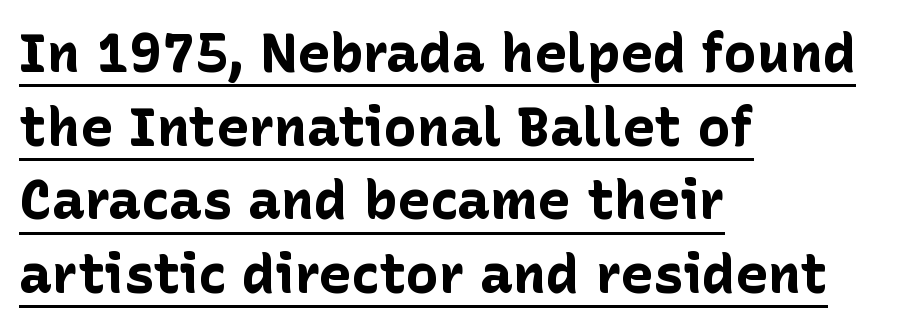
The image shows 55 px bold sans-serif type, upright; set left-aligned, normal line spacing (1.34x), normal letter spacing, underlined; low stroke contrast and a medium x-height.
